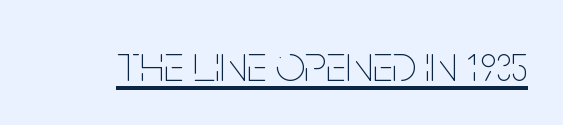
The image shows 52 px thin, condensed type, upright; set normal letter spacing, underlined; low stroke contrast and a large x-height.
